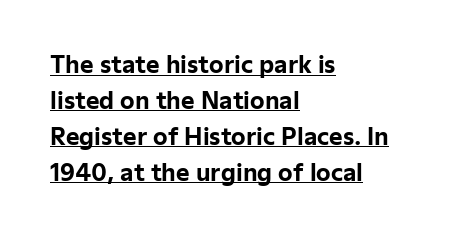
The image shows 23 px bold type, upright; set left-aligned, normal line spacing (1.56x), normal letter spacing, underlined.
